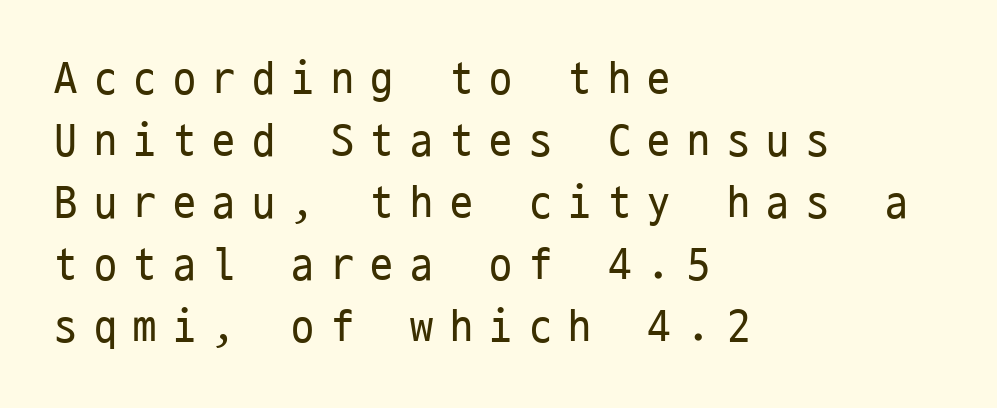
Q: Is the text bold? A: No.
Q: Is the text italic (slanted)? A: No, it is upright.
Q: Is the typeface a serif or a sans-serif typeface? A: Sans-serif.
Q: Is the text underlined? A: No.
Q: How is the paragraph aligned? A: Left-aligned.
Q: Is the spacing between letters normal or unusually wide? A: Unusually wide.
Q: Is the spacing between lines tight, normal or loose? A: Normal.
Q: Width (condensed, normal, or wide)? A: Condensed.
Q: Stroke contrast? A: Low.
Q: x-height? A: Medium.
Q: Monospaced? A: Yes.
